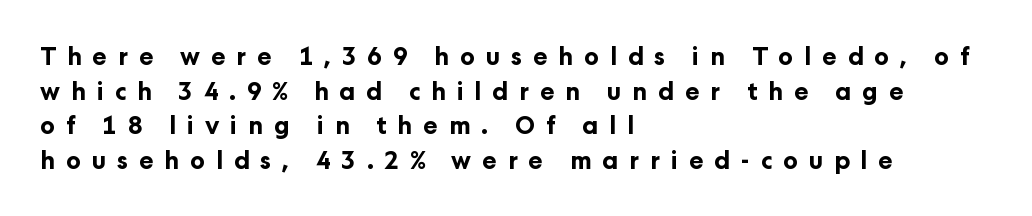
{"italic": "no", "bold": "yes", "underline": "no", "align": "left", "line_spacing": "normal", "line_spacing_ratio": 1.44, "letter_spacing": "wide", "letter_spacing_em": 0.46, "glyph_px": 24}
